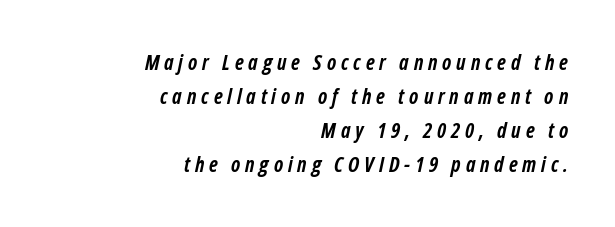
The image shows 21 px bold type, italic (leaning right); set right-aligned, normal line spacing (1.62x), unusually wide letter spacing (+0.23 em), not underlined.
